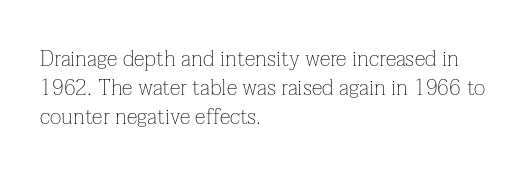
The image shows 22 px text type, upright; set left-aligned, normal line spacing (1.32x), normal letter spacing, not underlined.
